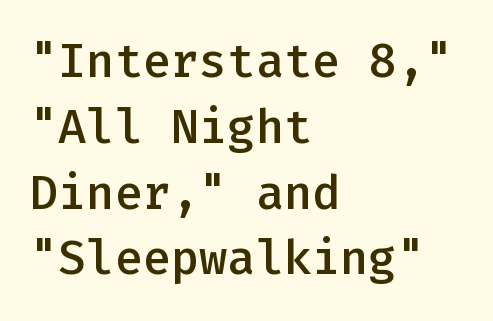
{"serif": "no", "italic": "no", "bold": "semi", "weight": "semibold", "width": "normal", "stroke_contrast": "low", "x_height": "medium", "monospaced": "yes", "underline": "no", "align": "left", "line_spacing": "normal", "line_spacing_ratio": 1.4, "letter_spacing": "normal", "letter_spacing_em": 0.0, "glyph_px": 47}
